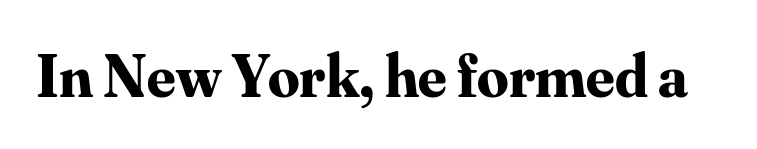
The image shows 62 px bold serif type, upright; set normal letter spacing, not underlined; medium stroke contrast and a small x-height.
